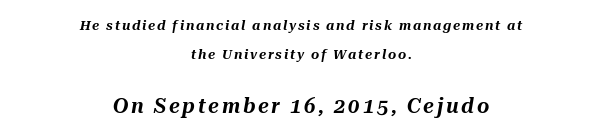
Q: Is the text italic (slanted)? A: Yes, it leans right by about 10 degrees.
Q: Is the text underlined? A: No.
Q: How is the paragraph aligned? A: Centered.
Q: Is the spacing between lines tight, normal or loose? A: Loose.
Q: Which block of text is set in a larger size, the first (top) or the second (bottom)? A: The second (bottom) one.
